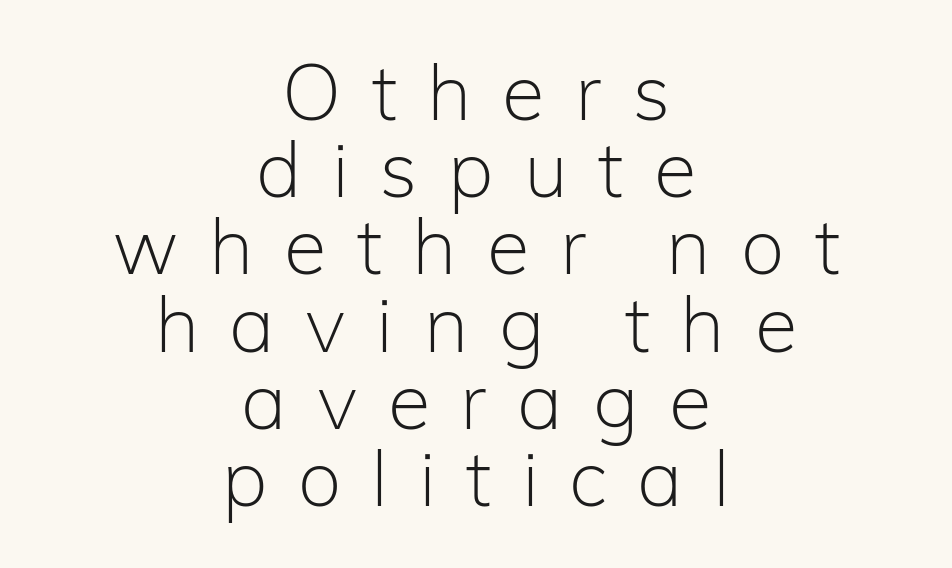
Q: Is the text bold? A: No.
Q: Is the text italic (slanted)? A: No, it is upright.
Q: Is the typeface a serif or a sans-serif typeface? A: Sans-serif.
Q: Is the text underlined? A: No.
Q: How is the paragraph aligned? A: Centered.
Q: Is the spacing between letters normal or unusually wide? A: Unusually wide.
Q: Is the spacing between lines tight, normal or loose? A: Tight.
Q: Width (condensed, normal, or wide)? A: Normal.
Q: Stroke contrast? A: Low.
Q: x-height? A: Medium.
Q: Monospaced? A: No.
